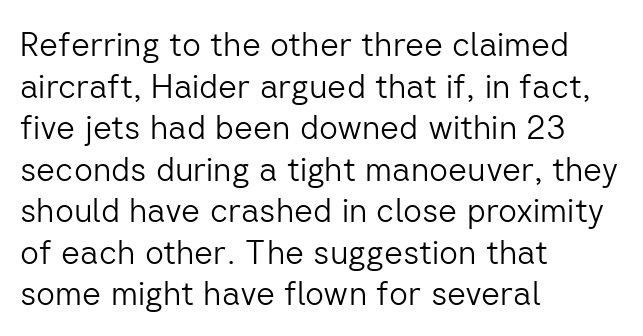
The image shows 33 px light sans-serif type, upright; set left-aligned, normal line spacing (1.26x), normal letter spacing, not underlined; low stroke contrast and a medium x-height.
